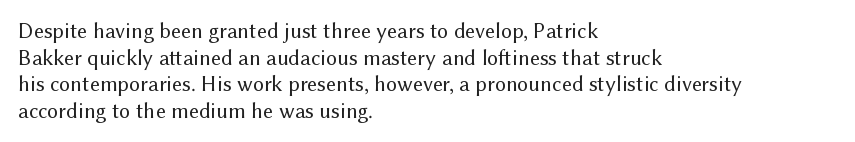
Q: Is the text bold? A: No.
Q: Is the text italic (slanted)? A: No, it is upright.
Q: Is the text underlined? A: No.
Q: How is the paragraph aligned? A: Left-aligned.
Q: Is the spacing between letters normal or unusually wide? A: Normal.
